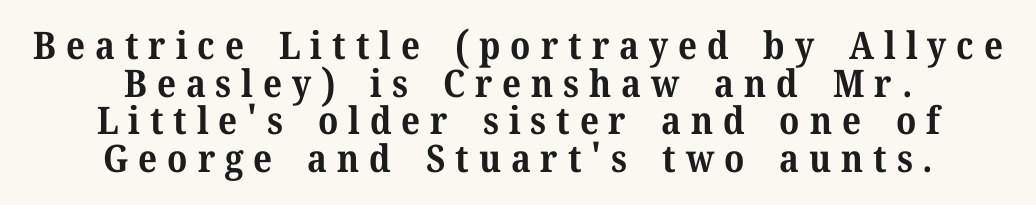
Where is the straight margin? There isn't one; the lines are centered. Note the varied advance widths — an 'i' is clearly narrower than an 'm'. Style check: upright. The glyphs have the mass of a bold cut. Type without underlining.
